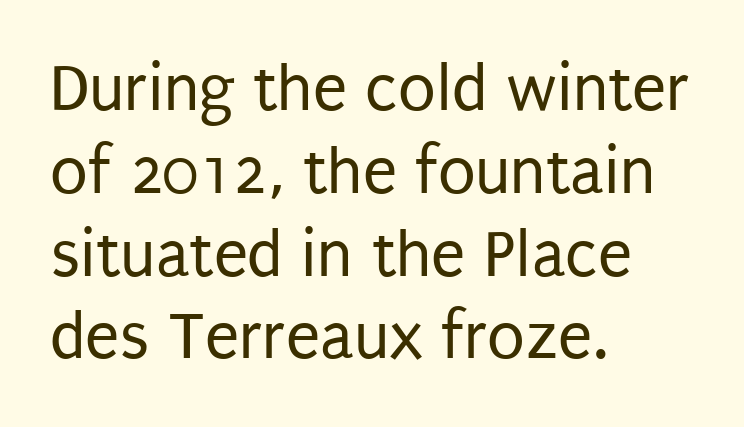
You can tell from the bare stems that sans-serif type was used. One-word summary of the alignment: left. Check under the words: just untouched page. No heavy texture on the line: the type isn't bold. Is there any slant? The stems are plumb. Students, note that the glyphs here touch the page at normal intervals.
